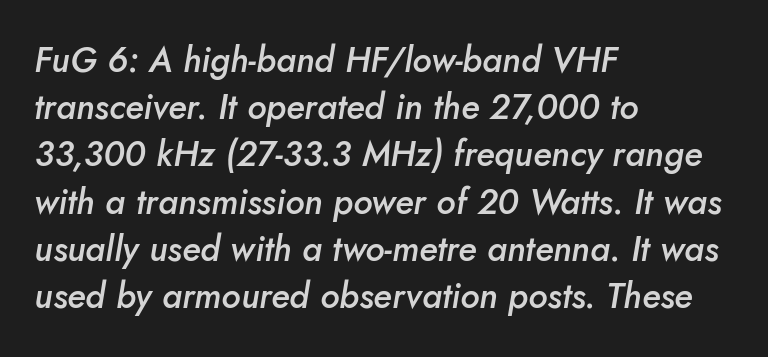
{"italic": "yes", "lean": "right", "slant_degrees": 10, "bold": "semi", "weight": "semibold", "width": "normal", "stroke_contrast": "low", "x_height": "small", "monospaced": "no", "underline": "no", "align": "left", "line_spacing": "normal", "line_spacing_ratio": 1.35, "letter_spacing": "normal", "letter_spacing_em": 0.0, "glyph_px": 35}
